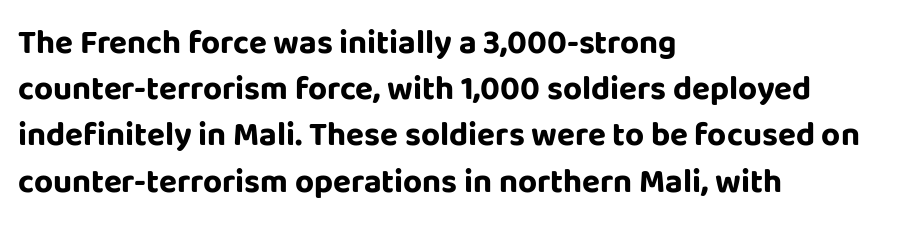
Q: Is the text bold? A: Yes.
Q: Is the text italic (slanted)? A: No, it is upright.
Q: Is the typeface a serif or a sans-serif typeface? A: Sans-serif.
Q: Is the text underlined? A: No.
Q: How is the paragraph aligned? A: Left-aligned.
Q: Is the spacing between letters normal or unusually wide? A: Normal.
Q: Is the spacing between lines tight, normal or loose? A: Normal.
Q: Width (condensed, normal, or wide)? A: Normal.
Q: Stroke contrast? A: Low.
Q: x-height? A: Large.
Q: Monospaced? A: No.
